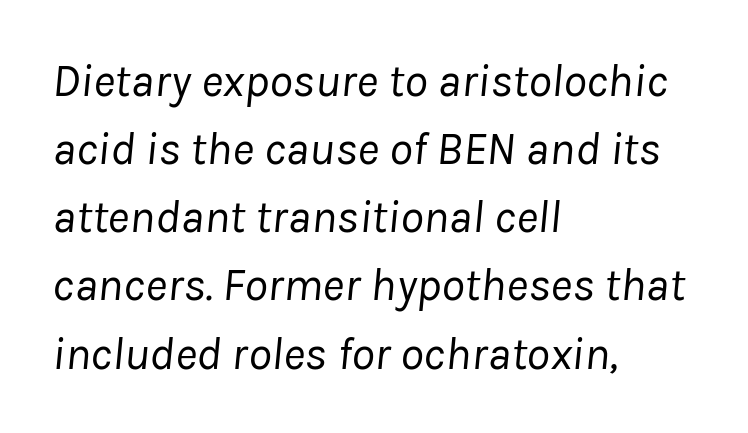
Spacing verdict: proportional, widths tailored to each character. Unbolded letterforms with no extra heft. Is the block centered? No — it sits flush against the left margin. Regular leading.
